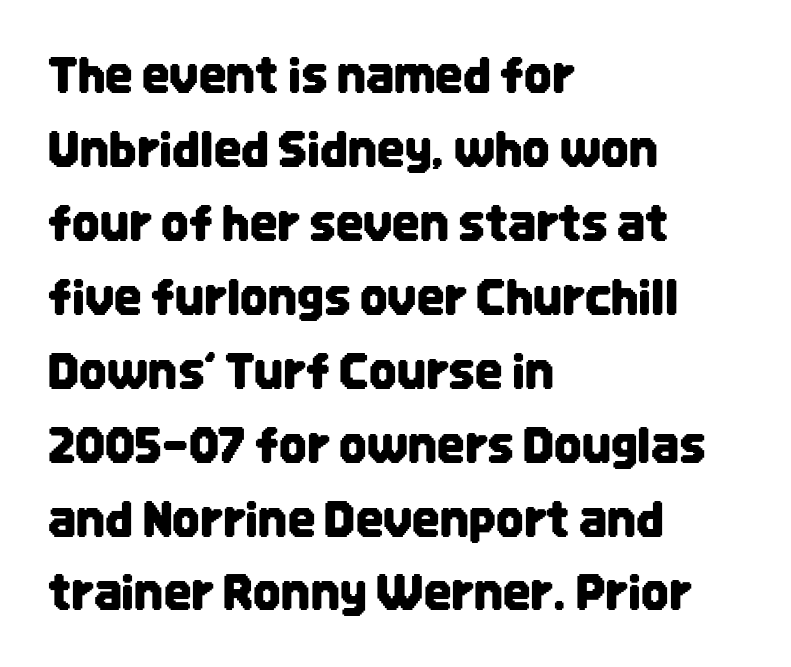
Short note: letters normally spaced. Evenly set lines give the paragraph a standard silhouette. A typesetter would call this proportional, since set widths differ per character. Quick note: underline off. Unlike italic type, these characters show no tilt at all.
